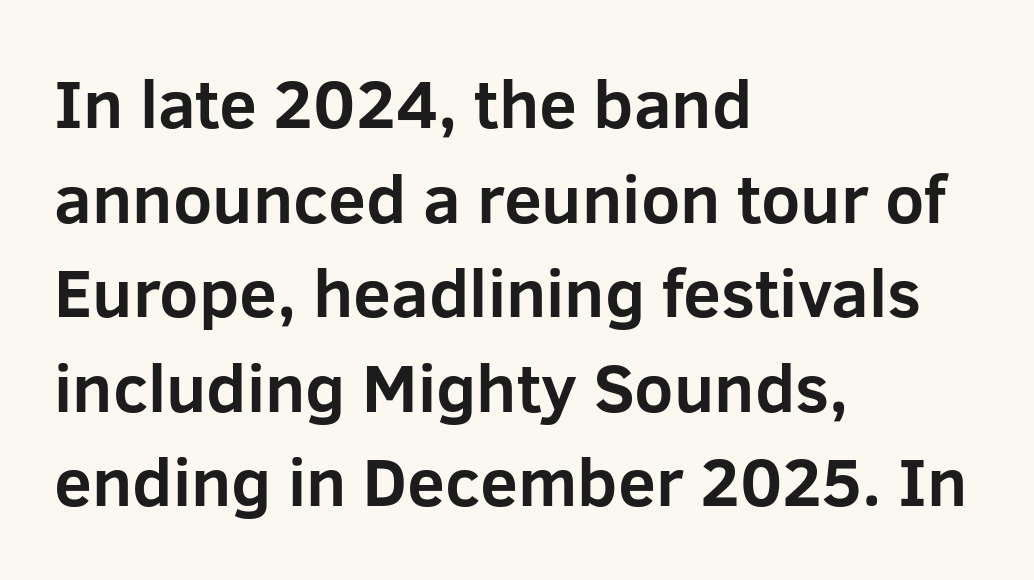
Q: Is the text bold? A: Yes.
Q: Is the text italic (slanted)? A: No, it is upright.
Q: Is the typeface a serif or a sans-serif typeface? A: Sans-serif.
Q: Is the text underlined? A: No.
Q: How is the paragraph aligned? A: Left-aligned.
Q: Is the spacing between letters normal or unusually wide? A: Normal.
Q: Is the spacing between lines tight, normal or loose? A: Normal.
Q: Width (condensed, normal, or wide)? A: Normal.
Q: Stroke contrast? A: Low.
Q: x-height? A: Medium.
Q: Monospaced? A: No.
